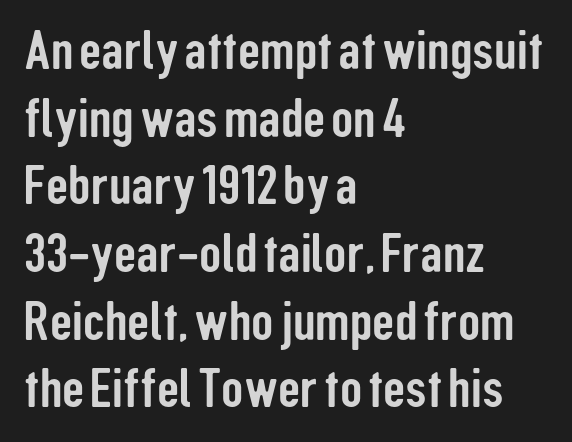
{"serif": "no", "italic": "no", "width": "condensed", "stroke_contrast": "low", "x_height": "medium", "monospaced": "no", "underline": "no", "align": "left", "line_spacing_ratio": 1.23, "letter_spacing": "normal", "letter_spacing_em": 0.0, "glyph_px": 55}
